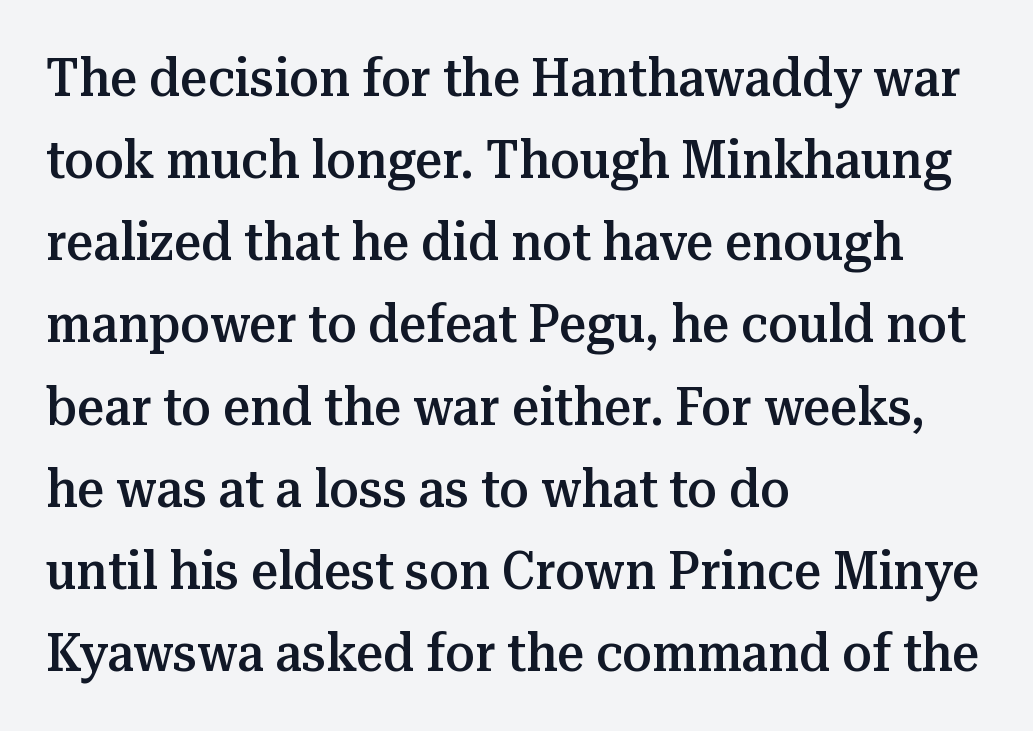
On the weight axis this lands at semibold, roughly 600. Designer's note — italics off, roman on. Horizontally, the lines are justified to the leading edge only. A typesetter would call this zero additional tracking. I'd call this a serif setting — the letters wear small feet.
